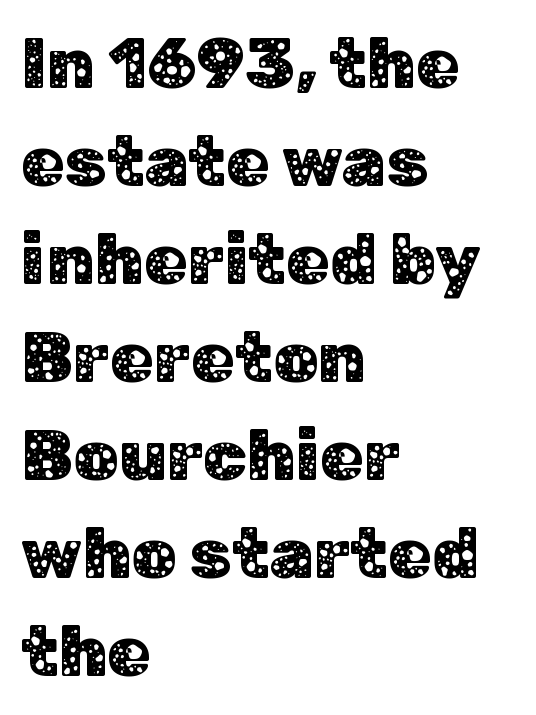
The image shows 71 px sans-serif type, upright; set left-aligned, normal line spacing (1.38x), normal letter spacing, not underlined; low stroke contrast and a medium x-height.
